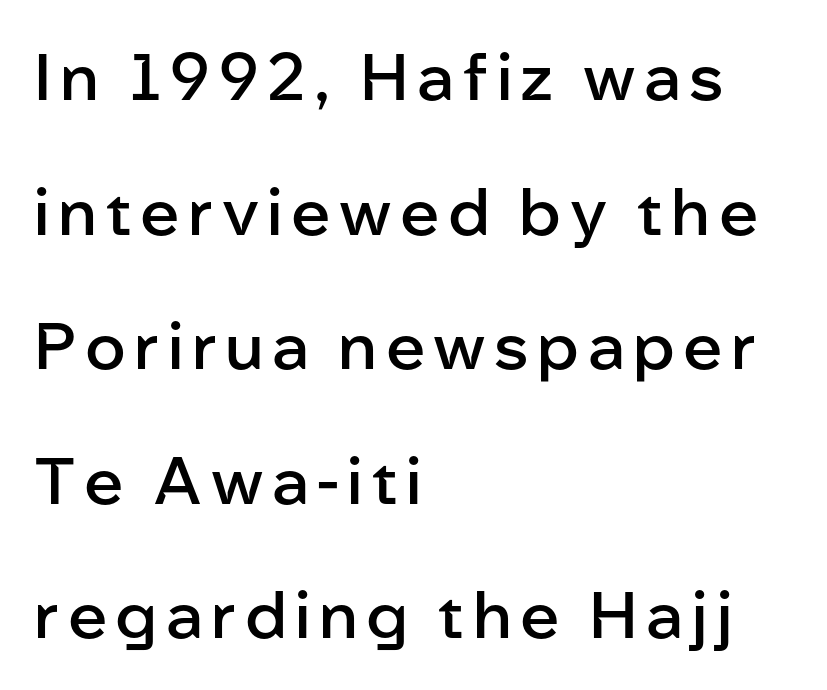
Q: Is the text bold? A: Semi-bold.
Q: Is the text italic (slanted)? A: No, it is upright.
Q: Is the typeface a serif or a sans-serif typeface? A: Sans-serif.
Q: Is the text underlined? A: No.
Q: How is the paragraph aligned? A: Left-aligned.
Q: Is the spacing between lines tight, normal or loose? A: Loose.
Q: Width (condensed, normal, or wide)? A: Normal.
Q: Stroke contrast? A: Low.
Q: x-height? A: Medium.
Q: Monospaced? A: No.
